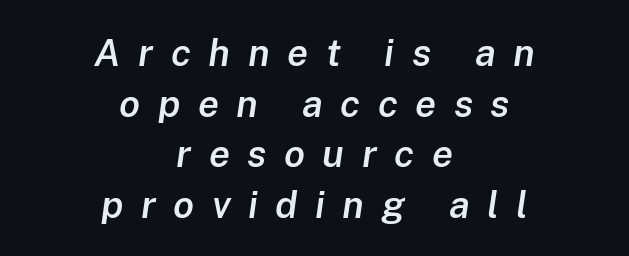
{"italic": "yes", "lean": "right", "slant_degrees": 8, "bold": "semi", "weight": "semibold", "width": "normal", "stroke_contrast": "low", "x_height": "medium", "monospaced": "no", "underline": "no", "align": "center", "line_spacing": "normal", "line_spacing_ratio": 1.33, "letter_spacing": "wide", "letter_spacing_em": 0.46, "glyph_px": 38}
